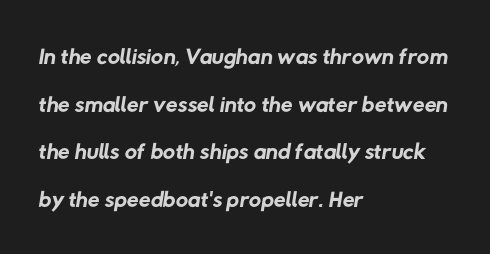
The image shows 34 px regular-weight sans-serif type; set left-aligned, normal line spacing (1.4x), normal letter spacing, not underlined; low stroke contrast and a medium x-height.
